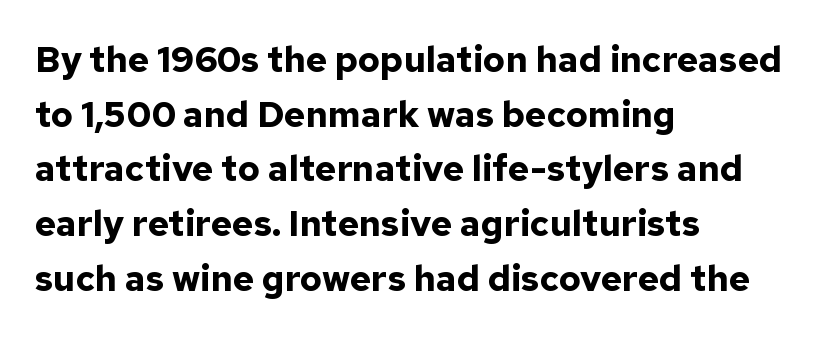
The image shows 36 px bold sans-serif type, upright; set left-aligned, normal line spacing (1.52x), normal letter spacing, not underlined; low stroke contrast and a medium x-height.
